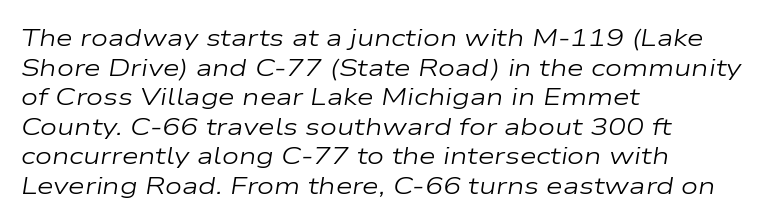
Does extra space separate the letters? No, they use regular spacing. This sample is left-justified, so line endings fall wherever the words run out. This is not heavy type; no bold has been used. Is the type slanted? Yes — the strokes lean at a clear angle. Glance below the letters and you will spot only blank space.
